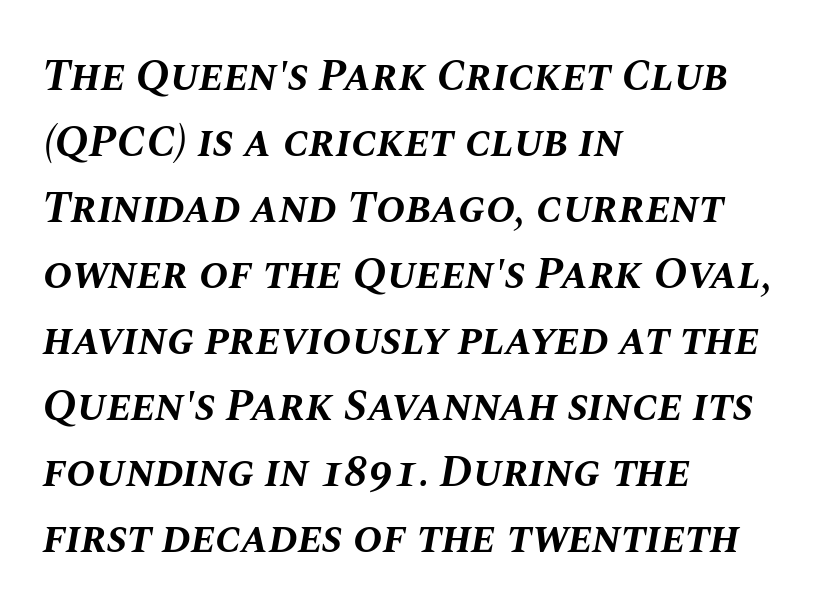
Q: Is the text bold? A: Yes.
Q: Is the text italic (slanted)? A: Yes, it leans right by about 10 degrees.
Q: Is the text underlined? A: No.
Q: How is the paragraph aligned? A: Left-aligned.
Q: Is the spacing between letters normal or unusually wide? A: Normal.
Q: Is the spacing between lines tight, normal or loose? A: Normal.
Q: Width (condensed, normal, or wide)? A: Normal.
Q: Stroke contrast? A: Medium.
Q: x-height? A: Large.
Q: Monospaced? A: No.
